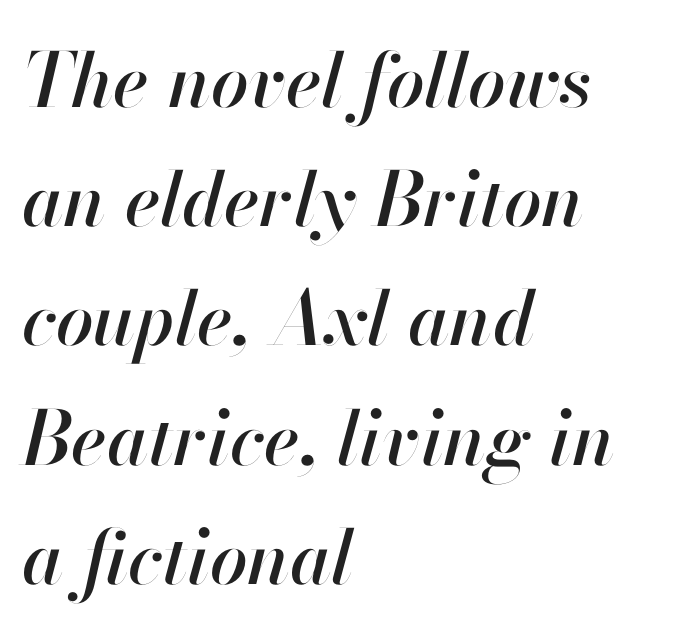
Descender tails drop into unmarked territory. Whoever set this chose a conventional vertical rhythm. Designer's note — italics engaged. The rag falls on the right side of this text block. You could not count columns in this text — the font is proportionally spaced. The line texture is even and compact thanks to regular tracking.
